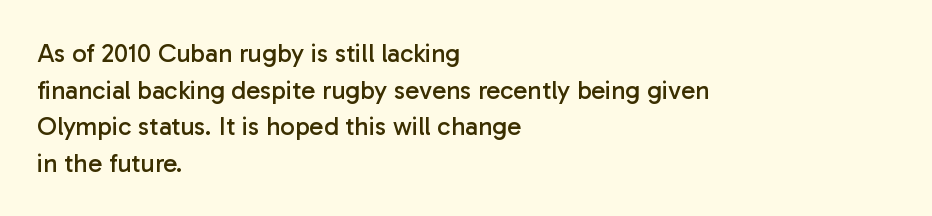
Q: Is the text bold? A: No.
Q: Is the text italic (slanted)? A: No, it is upright.
Q: Is the text underlined? A: No.
Q: How is the paragraph aligned? A: Left-aligned.
Q: Is the spacing between letters normal or unusually wide? A: Normal.
Q: Is the spacing between lines tight, normal or loose? A: Normal.
